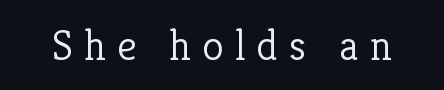
{"serif": "yes", "italic": "no", "bold": "no", "weight": "light", "width": "normal", "stroke_contrast": "low", "x_height": "medium", "monospaced": "no", "underline": "no", "letter_spacing": "wide", "letter_spacing_em": 0.25, "glyph_px": 44}
